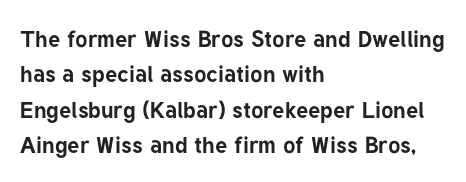
Q: Is the text bold? A: Yes.
Q: Is the text italic (slanted)? A: No, it is upright.
Q: Is the text underlined? A: No.
Q: How is the paragraph aligned? A: Left-aligned.
Q: Is the spacing between letters normal or unusually wide? A: Normal.
Q: Is the spacing between lines tight, normal or loose? A: Normal.
